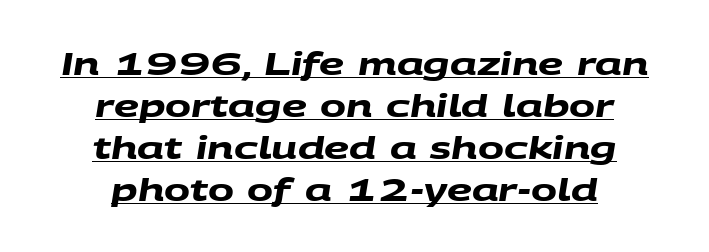
Weight check: bold — yes, fully. Compared with typical paragraphs, the rows here are spaced about the same. No feet cap the strokes, marking this as sans-serif type. Nobody touched the tracking dial on this one. Students, observe the line beneath the letters — that is underlining.
